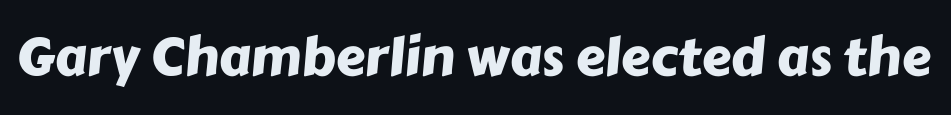
Q: Is the typeface a serif or a sans-serif typeface? A: Sans-serif.
Q: Is the text underlined? A: No.
Q: Is the spacing between letters normal or unusually wide? A: Normal.
Q: Width (condensed, normal, or wide)? A: Normal.
Q: Stroke contrast? A: Low.
Q: x-height? A: Medium.
Q: Monospaced? A: No.
